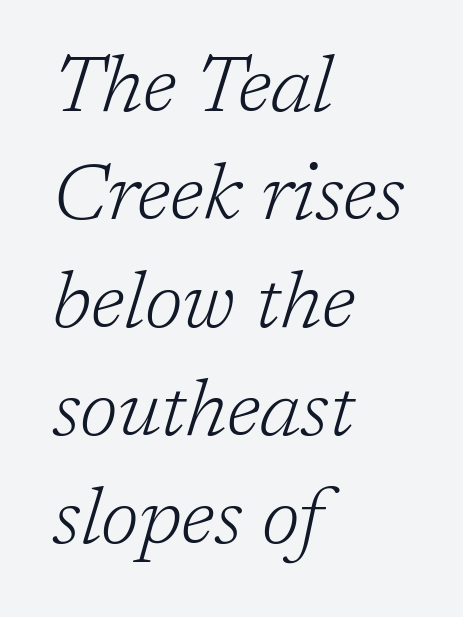
{"serif": "yes", "italic": "yes", "lean": "right", "slant_degrees": 17, "bold": "no", "weight": "light", "width": "normal", "stroke_contrast": "low", "x_height": "medium", "monospaced": "no", "underline": "no", "align": "left", "line_spacing": "normal", "line_spacing_ratio": 1.35, "letter_spacing": "normal", "letter_spacing_em": 0.0, "glyph_px": 80}
